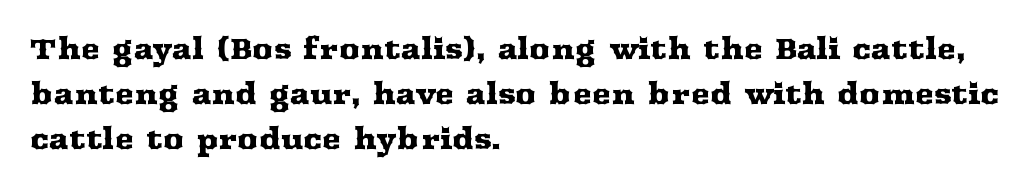
{"serif": "yes", "italic": "no", "width": "wide", "stroke_contrast": "medium", "x_height": "medium", "monospaced": "no", "underline": "no", "align": "left", "line_spacing": "normal", "line_spacing_ratio": 1.56, "letter_spacing": "normal", "letter_spacing_em": 0.0, "glyph_px": 29}
